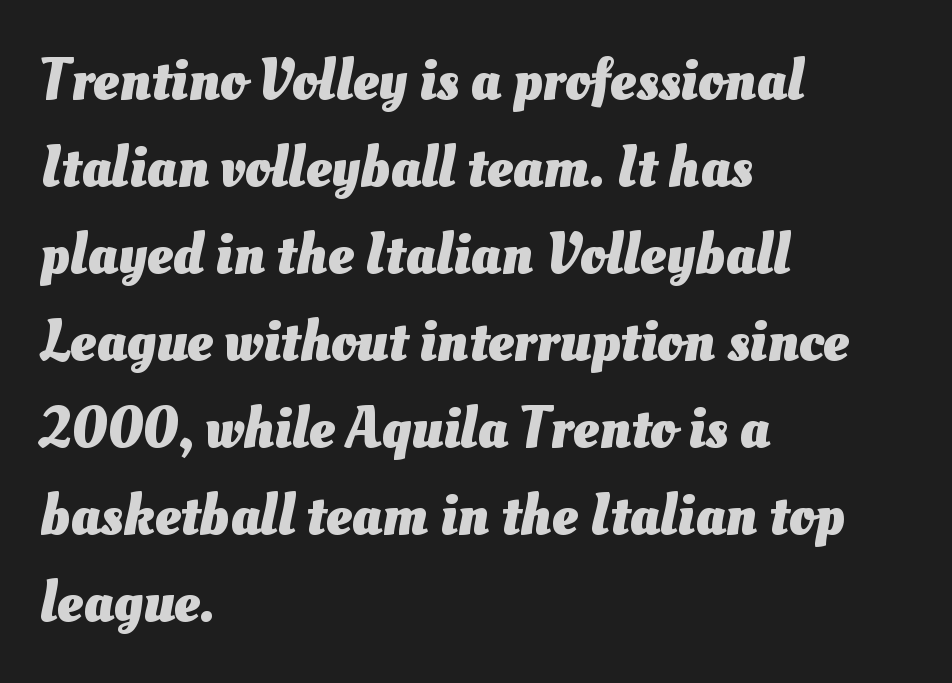
Q: Is the text bold? A: Yes.
Q: Is the text underlined? A: No.
Q: How is the paragraph aligned? A: Left-aligned.
Q: Is the spacing between letters normal or unusually wide? A: Normal.
Q: Is the spacing between lines tight, normal or loose? A: Normal.
Q: Width (condensed, normal, or wide)? A: Normal.
Q: Stroke contrast? A: Medium.
Q: x-height? A: Small.
Q: Monospaced? A: No.
